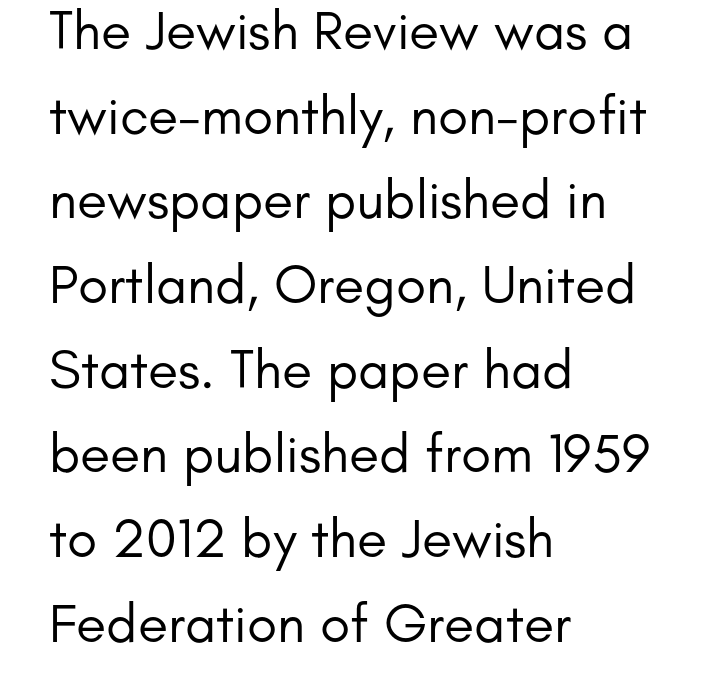
Q: Is the text bold? A: No.
Q: Is the text italic (slanted)? A: No, it is upright.
Q: Is the typeface a serif or a sans-serif typeface? A: Sans-serif.
Q: Is the text underlined? A: No.
Q: How is the paragraph aligned? A: Left-aligned.
Q: Is the spacing between letters normal or unusually wide? A: Normal.
Q: Is the spacing between lines tight, normal or loose? A: Normal.
Q: Width (condensed, normal, or wide)? A: Normal.
Q: Stroke contrast? A: Low.
Q: x-height? A: Small.
Q: Monospaced? A: No.
